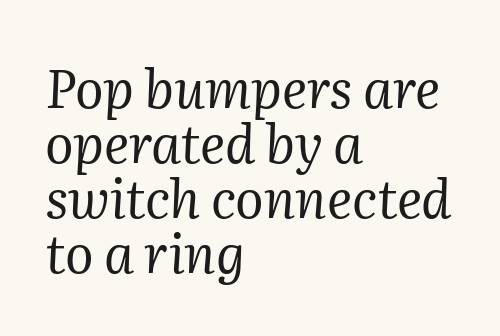
{"serif": "yes", "italic": "yes", "lean": "right", "slant_degrees": 2, "bold": "no", "weight": "regular", "width": "normal", "stroke_contrast": "medium", "x_height": "medium", "monospaced": "no", "underline": "no", "align": "left", "line_spacing": "tight", "line_spacing_ratio": 1.04, "letter_spacing": "normal", "letter_spacing_em": 0.0, "glyph_px": 53}
